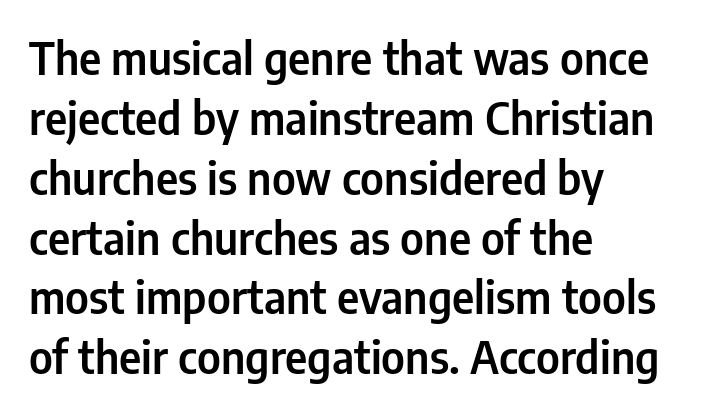
{"serif": "no", "italic": "no", "width": "condensed", "stroke_contrast": "low", "x_height": "medium", "monospaced": "no", "underline": "no", "align": "left", "line_spacing": "normal", "line_spacing_ratio": 1.36, "letter_spacing": "normal", "letter_spacing_em": 0.0, "glyph_px": 44}
